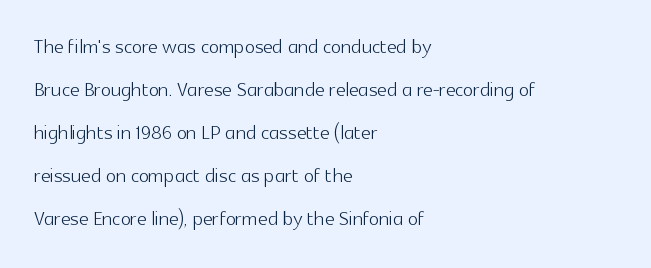
Line beginnings align vertically; line endings do not. Quick note: not italic, upright. No chunkiness to these letters — they're not bold. Default kerning and tracking; the words read as compact shapes.
